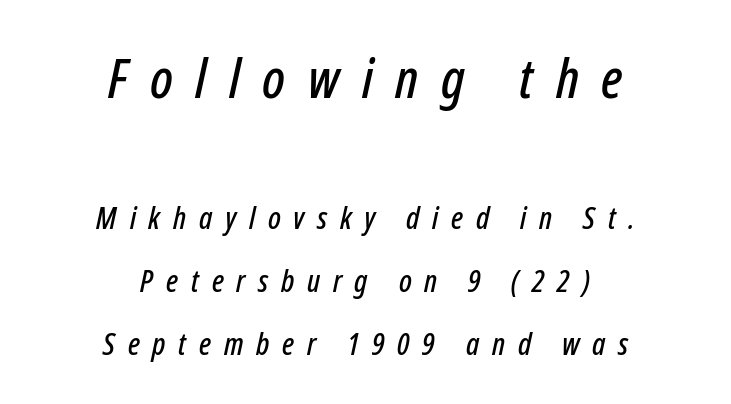
{"italic": "yes", "lean": "right", "slant_degrees": 12, "width": "condensed", "stroke_contrast": "low", "x_height": "medium", "monospaced": "no", "underline": "no", "align": "center", "line_spacing": "loose", "line_spacing_ratio": 2.03, "letter_spacing": "wide", "letter_spacing_em": 0.41, "larger_block": "first", "size_ratio": 1.77, "glyph_px": 55}
